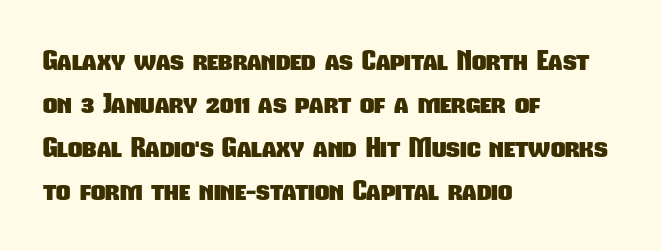
The image shows 28 px heavy, condensed sans-serif type; set left-aligned, normal line spacing (1.55x), normal letter spacing, not underlined; low stroke contrast and a medium x-height.
